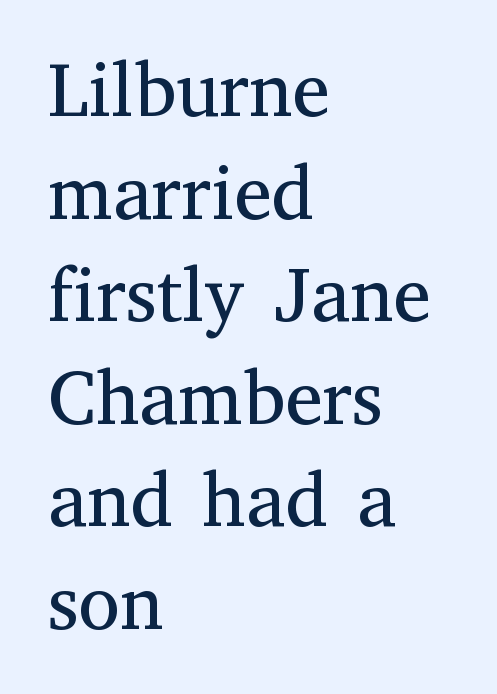
{"serif": "yes", "italic": "no", "bold": "no", "weight": "regular", "width": "normal", "stroke_contrast": "medium", "x_height": "medium", "monospaced": "no", "underline": "no", "align": "left", "line_spacing": "normal", "line_spacing_ratio": 1.35, "letter_spacing": "normal", "letter_spacing_em": 0.0, "glyph_px": 76}
